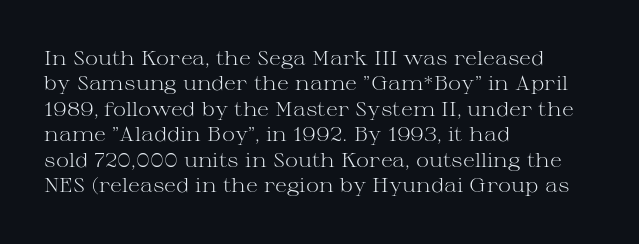
Q: Is the text bold? A: No.
Q: Is the text italic (slanted)? A: No, it is upright.
Q: Is the text underlined? A: No.
Q: How is the paragraph aligned? A: Left-aligned.
Q: Is the spacing between letters normal or unusually wide? A: Normal.
Q: Is the spacing between lines tight, normal or loose? A: Normal.
